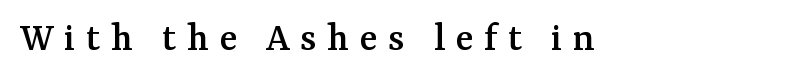
Q: Is the text italic (slanted)? A: No, it is upright.
Q: Is the typeface a serif or a sans-serif typeface? A: Serif.
Q: Is the text underlined? A: No.
Q: Is the spacing between letters normal or unusually wide? A: Unusually wide.
Q: Width (condensed, normal, or wide)? A: Normal.
Q: Stroke contrast? A: Medium.
Q: x-height? A: Medium.
Q: Monospaced? A: No.
